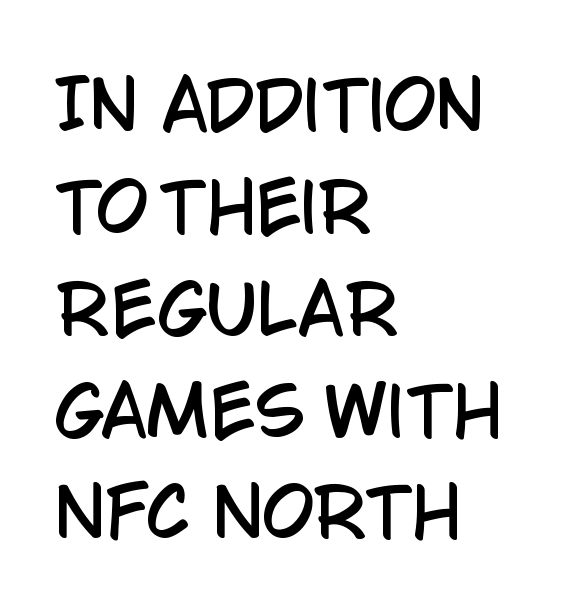
{"serif": "no", "italic": "no", "width": "condensed", "stroke_contrast": "low", "x_height": "large", "monospaced": "no", "underline": "no", "align": "left", "line_spacing": "normal", "line_spacing_ratio": 1.52, "letter_spacing": "normal", "letter_spacing_em": 0.0, "glyph_px": 67}
